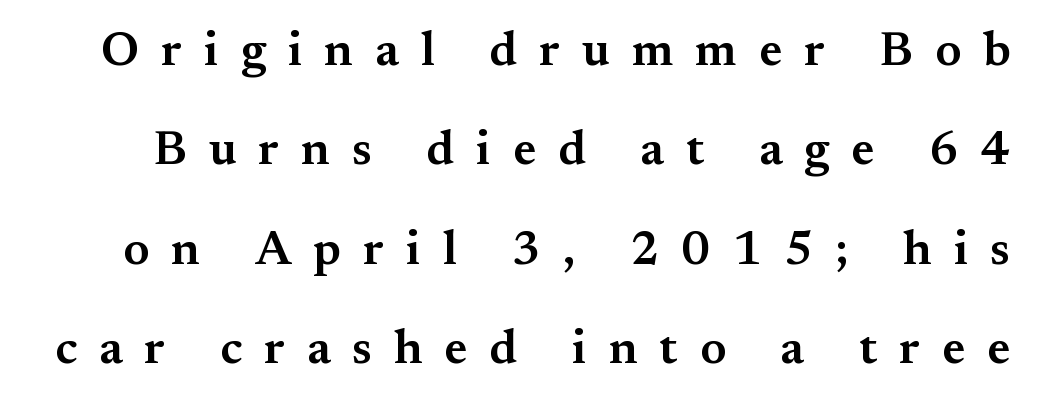
Q: Is the text bold? A: Semi-bold.
Q: Is the text italic (slanted)? A: No, it is upright.
Q: Is the typeface a serif or a sans-serif typeface? A: Serif.
Q: Is the text underlined? A: No.
Q: Is the spacing between letters normal or unusually wide? A: Unusually wide.
Q: Is the spacing between lines tight, normal or loose? A: Loose.
Q: Width (condensed, normal, or wide)? A: Normal.
Q: Stroke contrast? A: Medium.
Q: x-height? A: Small.
Q: Monospaced? A: No.
